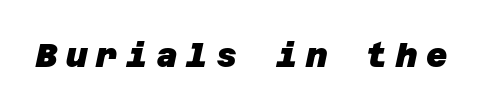
The image shows 33 px heavy sans-serif type; set unusually wide letter spacing (+0.26 em), not underlined; low stroke contrast and a large x-height.
